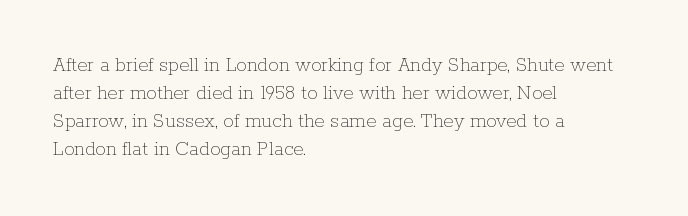
Q: Is the text bold? A: No.
Q: Is the text italic (slanted)? A: No, it is upright.
Q: Is the text underlined? A: No.
Q: How is the paragraph aligned? A: Left-aligned.
Q: Is the spacing between letters normal or unusually wide? A: Normal.
Q: Is the spacing between lines tight, normal or loose? A: Normal.
